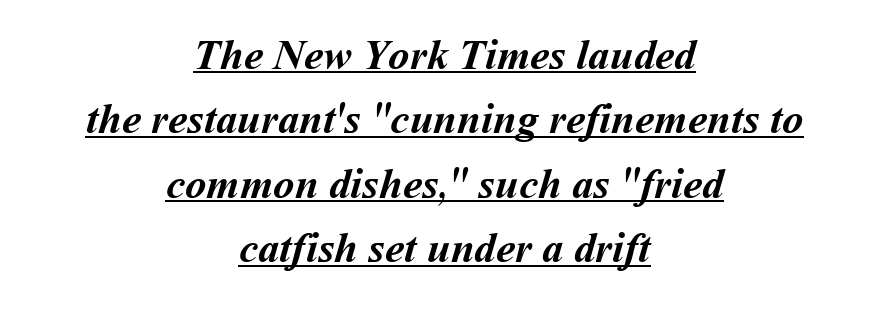
The image shows 43 px semibold type; set centered, normal line spacing (1.5x), normal letter spacing, underlined; medium stroke contrast and a medium x-height.
